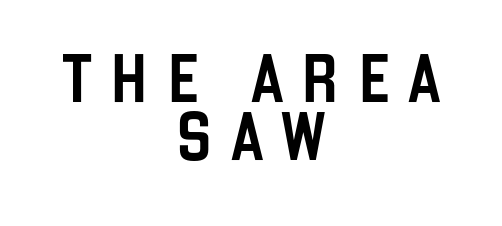
The image shows 48 px condensed sans-serif type, upright; set centered, line spacing 1.2x, unusually wide letter spacing (+0.4 em), not underlined; low stroke contrast and a large x-height.
